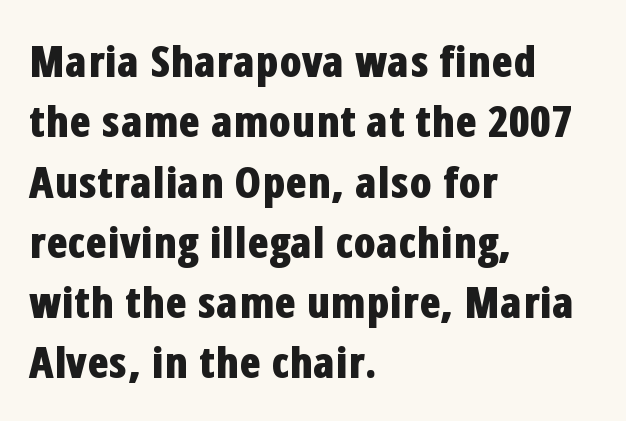
This sample has the flowing, uneven cadence of proportional lettering. Letterform terminals end flat and unadorned throughout the passage. Reading down the block, your eye returns to a fixed left position each line. A typesetter would call this leading conventional body-copy spacing. Lines of text with bare space underneath.
